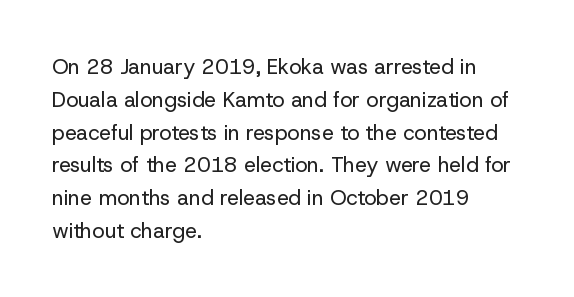
{"italic": "no", "bold": "no", "underline": "no", "align": "left", "line_spacing": "normal", "line_spacing_ratio": 1.56, "letter_spacing": "normal", "letter_spacing_em": 0.0, "glyph_px": 21}
